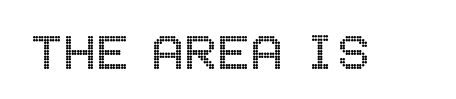
The image shows 61 px condensed type, upright; set normal letter spacing, not underlined; a large x-height.
